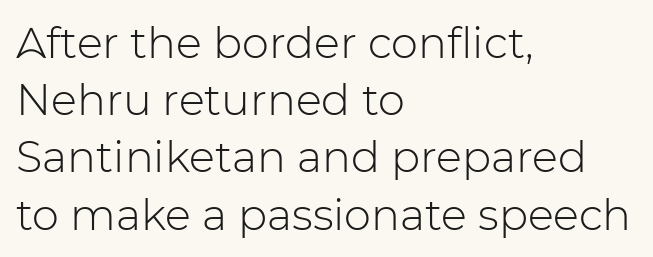
The image shows 43 px light sans-serif type, upright; set left-aligned, normal line spacing (1.33x), normal letter spacing, not underlined; low stroke contrast and a medium x-height.
